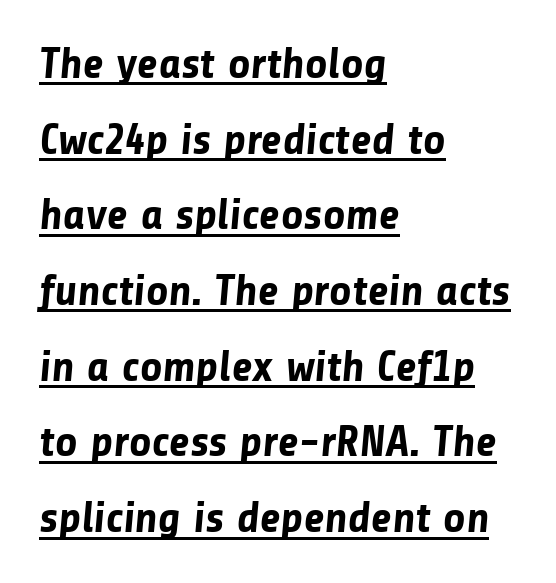
Q: Is the text bold? A: Yes.
Q: Is the typeface a serif or a sans-serif typeface? A: Sans-serif.
Q: Is the text underlined? A: Yes.
Q: How is the paragraph aligned? A: Left-aligned.
Q: Is the spacing between letters normal or unusually wide? A: Normal.
Q: Width (condensed, normal, or wide)? A: Normal.
Q: Stroke contrast? A: Low.
Q: x-height? A: Medium.
Q: Monospaced? A: No.
